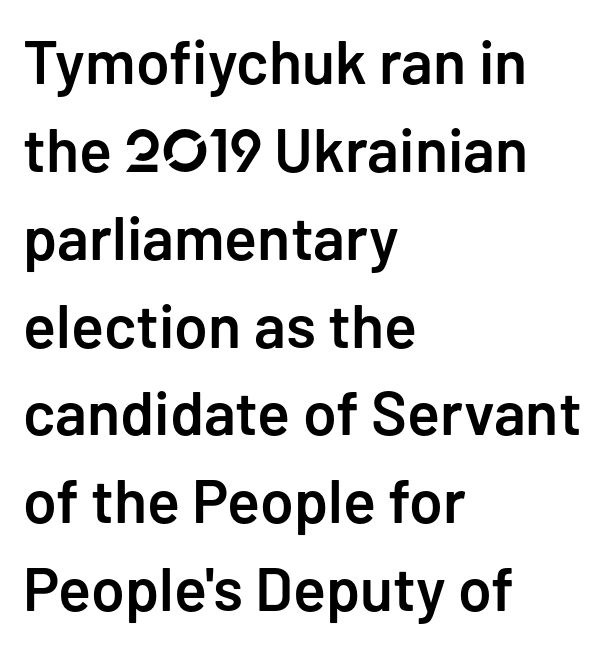
{"serif": "no", "italic": "no", "bold": "semi", "weight": "semibold", "width": "normal", "stroke_contrast": "low", "x_height": "medium", "monospaced": "no", "underline": "no", "align": "left", "line_spacing": "normal", "line_spacing_ratio": 1.44, "letter_spacing": "normal", "letter_spacing_em": 0.0, "glyph_px": 61}
